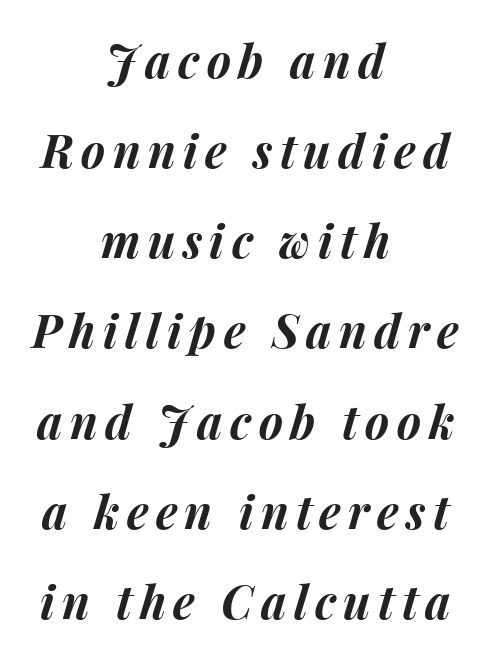
Character widths vary here, with narrow letters taking less room than wide ones. Caption: bold face, heavy strokes. Students, observe: this is what heavily led, spacious text looks like. Underlining? Definitely not there. The paragraph has two soft edges and a firm central axis. An italicized treatment has been applied to the whole sample.
